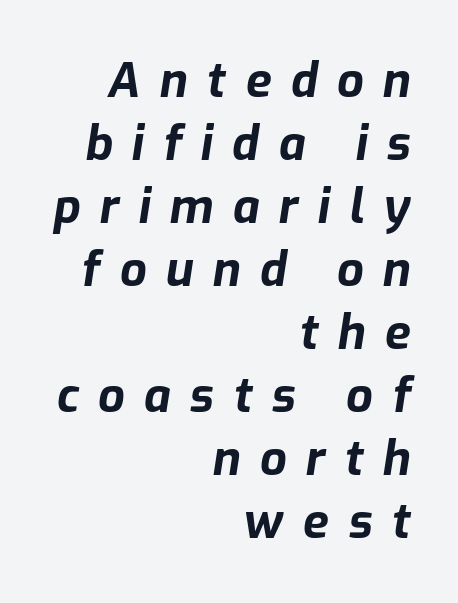
{"italic": "yes", "lean": "right", "slant_degrees": 9, "bold": "yes", "weight": "bold", "width": "normal", "stroke_contrast": "low", "x_height": "medium", "monospaced": "no", "underline": "no", "align": "right", "line_spacing": "normal", "line_spacing_ratio": 1.34, "letter_spacing": "wide", "letter_spacing_em": 0.41, "glyph_px": 47}
